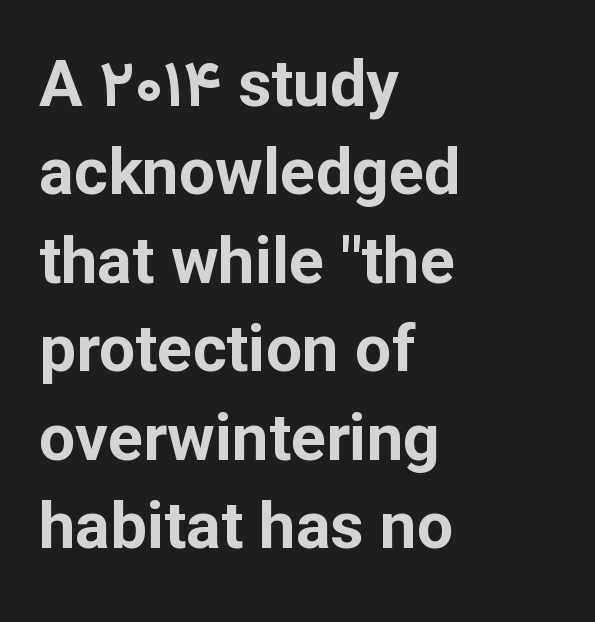
Set as a true bold cut, around the 700 mark. Grotesque or geometric, the face here clearly has no serifs. Does extra space separate the letters? No, they use regular spacing. Notice how descenders clear the ascenders below comfortably — that's standard leading. Reading down the block, your eye returns to a fixed left position each line. Is there any slant? The stems are plumb.
